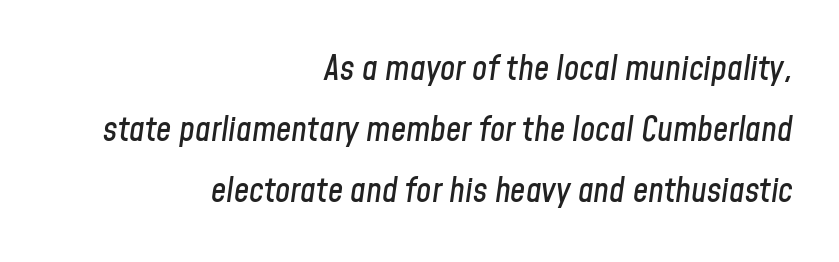
The image shows 34 px condensed type, italic (leaning right); set right-aligned, line spacing 1.79x, normal letter spacing, not underlined; low stroke contrast and a medium x-height.
